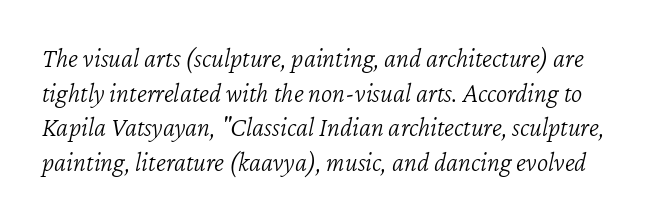
The image shows 27 px text type, italic (leaning right); set normal line spacing (1.28x), normal letter spacing, not underlined.
